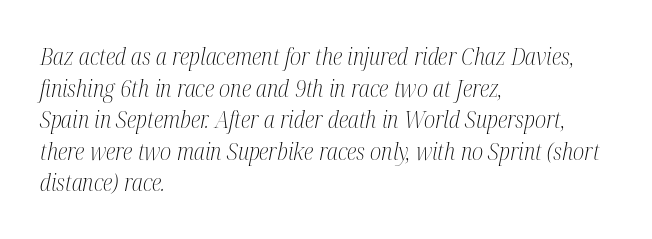
The image shows 23 px text type, italic (leaning right); set left-aligned, normal line spacing (1.37x), normal letter spacing, not underlined.
